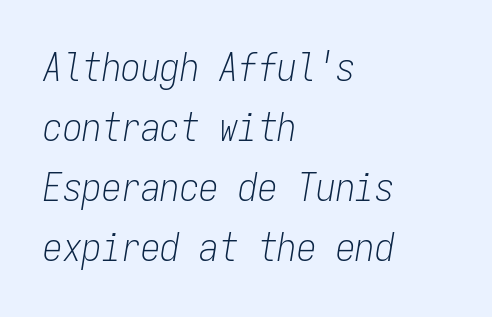
The gap between lines stays unmarked. The letters march in equal steps, a hallmark of fixed-pitch type. The block of text has a typical density, with ordinary space between rows. The type is set solid horizontally, with unmodified tracking. Tall strokes in this sample are angled rather than plumb. Weight: not bold — regular or lighter.
